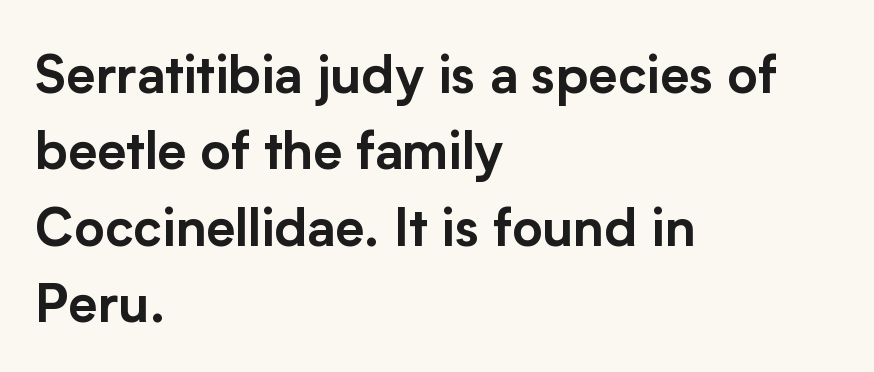
The image shows 52 px sans-serif type, upright; set left-aligned, normal line spacing (1.47x), normal letter spacing, not underlined; low stroke contrast and a medium x-height.
